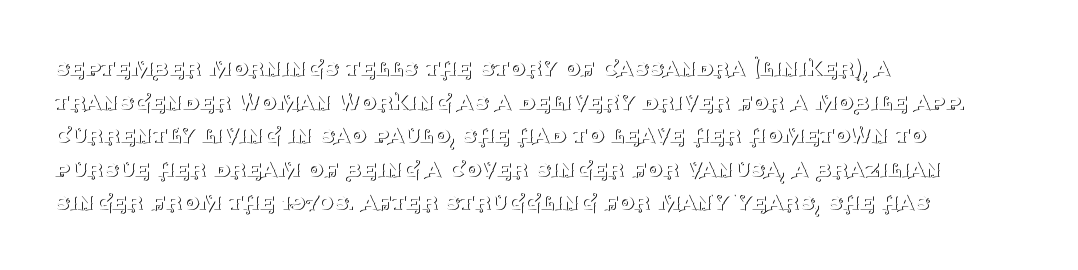
Interline gaps are of average width in this sample. In terms of posture, this sample is upright. Teacher's note: observe the even left margin — that is flush-left alignment. The cut favours lightness, reaching ordinary text weight at its darkest.
